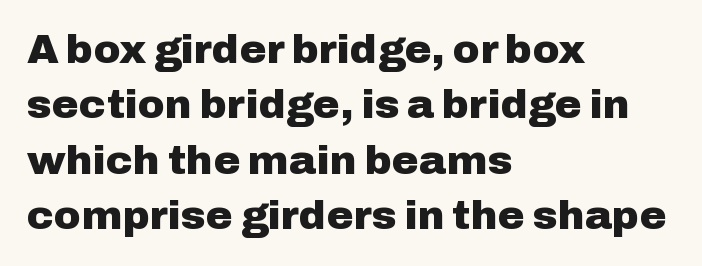
The image shows 41 px heavy sans-serif type, upright; set left-aligned, normal line spacing (1.35x), normal letter spacing, not underlined; low stroke contrast and a medium x-height.
